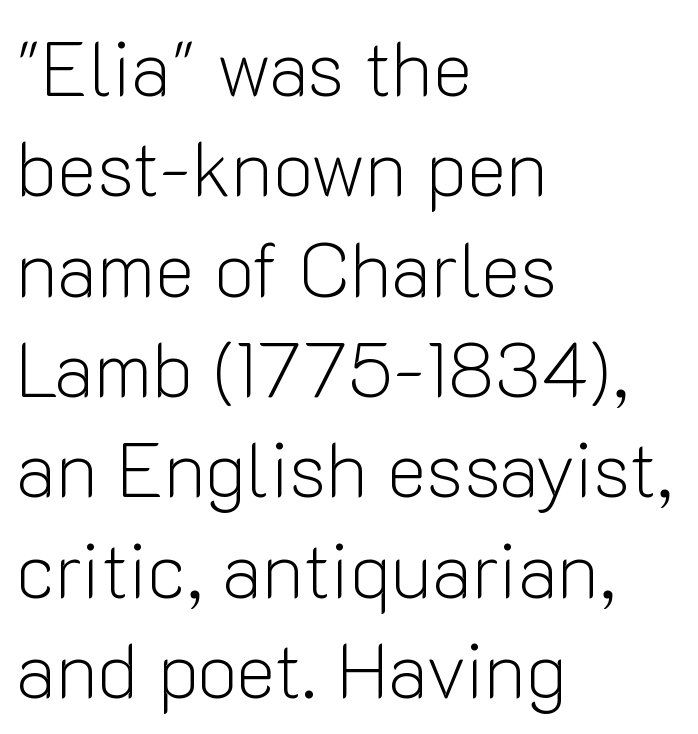
The image shows 76 px light sans-serif type, upright; set left-aligned, normal line spacing (1.32x), normal letter spacing, not underlined; low stroke contrast and a medium x-height.
